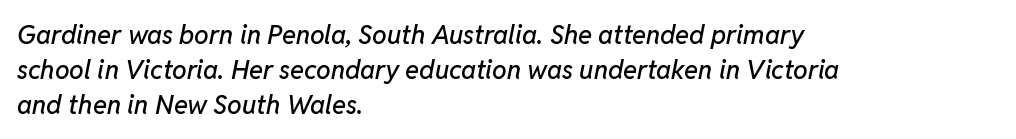
Q: Is the text italic (slanted)? A: Yes, it leans right by about 11 degrees.
Q: Is the text underlined? A: No.
Q: How is the paragraph aligned? A: Left-aligned.
Q: Is the spacing between letters normal or unusually wide? A: Normal.
Q: Is the spacing between lines tight, normal or loose? A: Normal.
